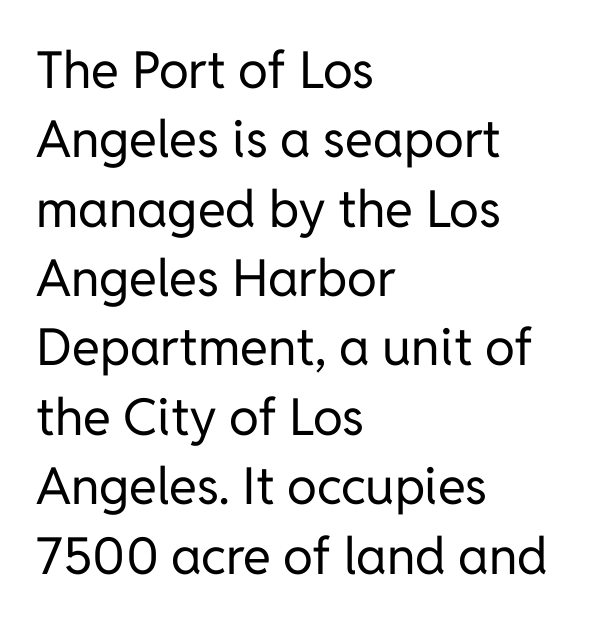
{"serif": "no", "italic": "no", "bold": "no", "weight": "regular", "width": "normal", "stroke_contrast": "low", "x_height": "medium", "monospaced": "no", "underline": "no", "align": "left", "line_spacing": "normal", "line_spacing_ratio": 1.36, "letter_spacing": "normal", "letter_spacing_em": 0.0, "glyph_px": 51}
